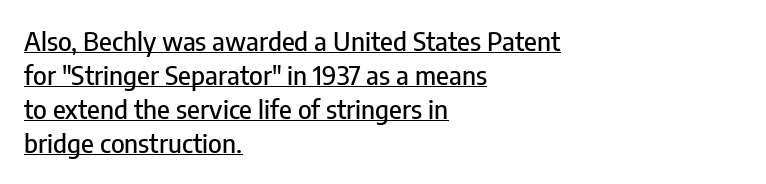
Q: Is the text italic (slanted)? A: No, it is upright.
Q: Is the text underlined? A: Yes.
Q: How is the paragraph aligned? A: Left-aligned.
Q: Is the spacing between letters normal or unusually wide? A: Normal.
Q: Is the spacing between lines tight, normal or loose? A: Normal.
